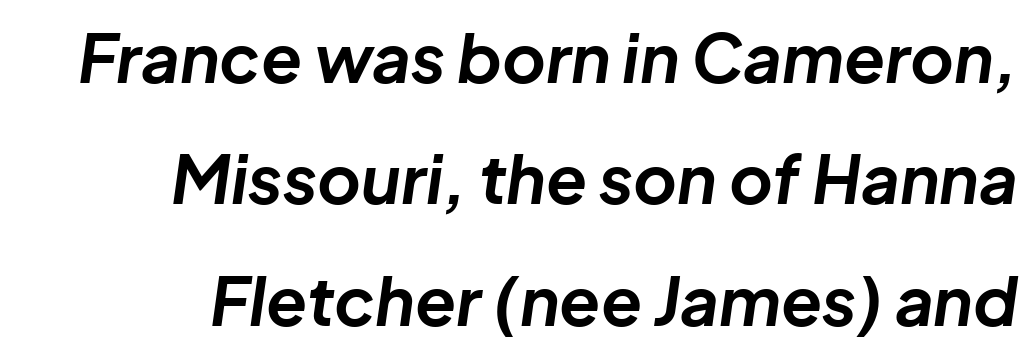
Q: Is the text bold? A: Yes.
Q: Is the text italic (slanted)? A: Yes, it leans right by about 8 degrees.
Q: Is the text underlined? A: No.
Q: How is the paragraph aligned? A: Right-aligned.
Q: Is the spacing between letters normal or unusually wide? A: Normal.
Q: Width (condensed, normal, or wide)? A: Normal.
Q: Stroke contrast? A: Low.
Q: x-height? A: Medium.
Q: Monospaced? A: No.
